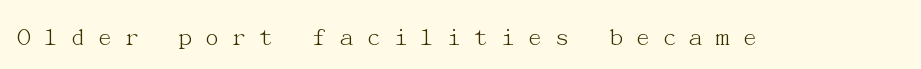
Q: Is the text bold? A: No.
Q: Is the text italic (slanted)? A: No, it is upright.
Q: Is the text underlined? A: No.
Q: Is the spacing between letters normal or unusually wide? A: Unusually wide.
